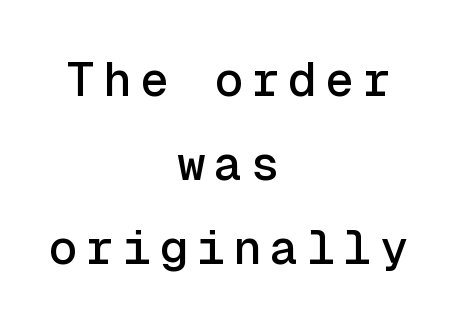
The image shows 48 px sans-serif type, upright, monospaced; set centered, line spacing 1.75x, not underlined; a medium x-height.
